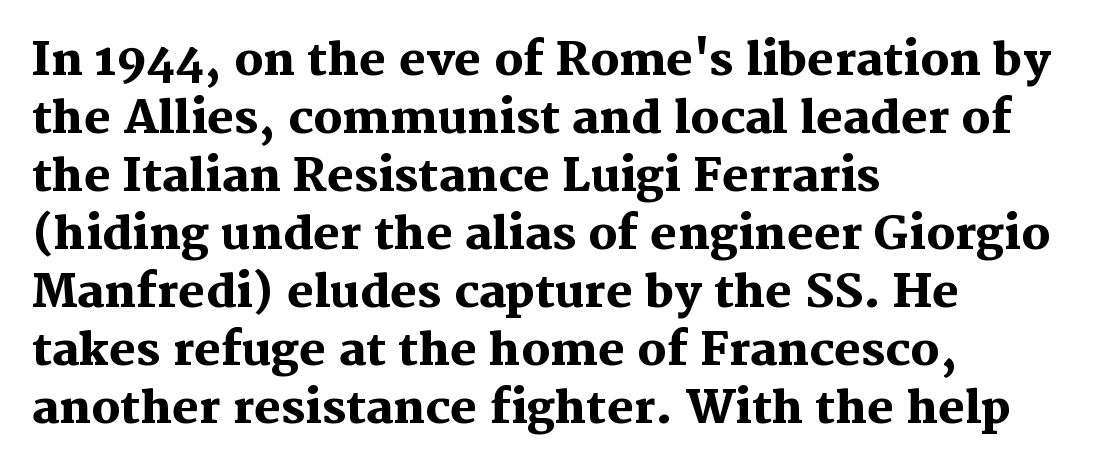
{"serif": "yes", "italic": "no", "bold": "yes", "weight": "heavy", "width": "normal", "stroke_contrast": "medium", "x_height": "medium", "monospaced": "no", "underline": "no", "align": "left", "line_spacing": "normal", "line_spacing_ratio": 1.29, "letter_spacing": "normal", "letter_spacing_em": 0.0, "glyph_px": 45}
